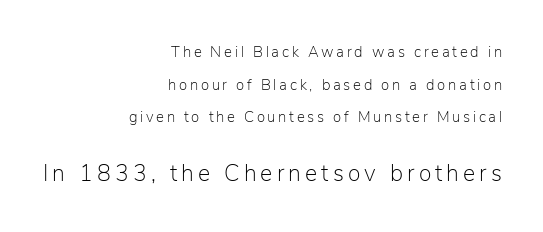
The lower block of text is set noticeably larger than the block above it. The strip under each line holds only bare page. Horizontal alignment here is rightward, an uncommon choice for prose. Stems here are at most as thick as an everyday book face. Tall strokes in this sample are plumb rather than angled.
